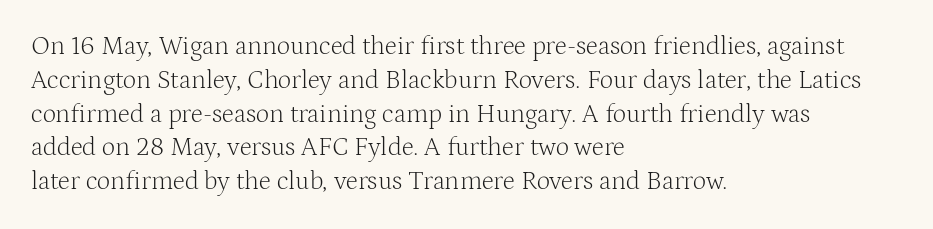
The image shows 26 px text type, upright; set left-aligned, normal line spacing (1.3x), normal letter spacing, not underlined.
